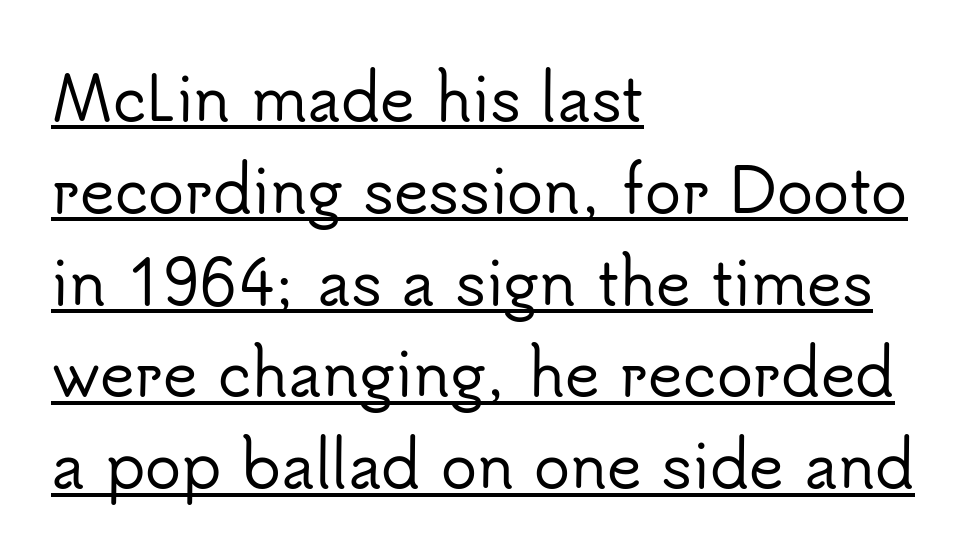
Q: Is the text italic (slanted)? A: No, it is upright.
Q: Is the typeface a serif or a sans-serif typeface? A: Sans-serif.
Q: Is the text underlined? A: Yes.
Q: How is the paragraph aligned? A: Left-aligned.
Q: Is the spacing between letters normal or unusually wide? A: Normal.
Q: Is the spacing between lines tight, normal or loose? A: Normal.
Q: Width (condensed, normal, or wide)? A: Normal.
Q: Stroke contrast? A: Low.
Q: x-height? A: Small.
Q: Monospaced? A: No.
